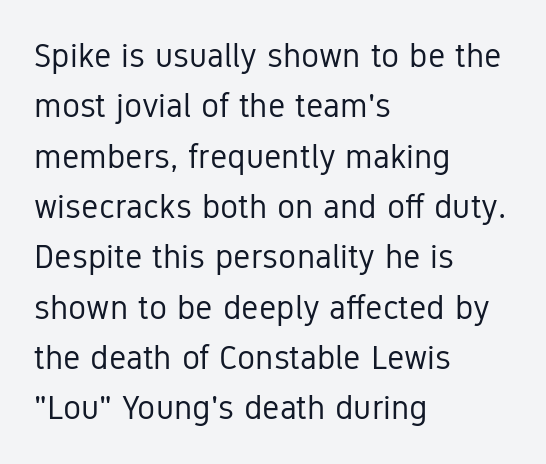
Q: Is the text bold? A: No.
Q: Is the text italic (slanted)? A: No, it is upright.
Q: Is the typeface a serif or a sans-serif typeface? A: Sans-serif.
Q: Is the text underlined? A: No.
Q: How is the paragraph aligned? A: Left-aligned.
Q: Is the spacing between letters normal or unusually wide? A: Normal.
Q: Is the spacing between lines tight, normal or loose? A: Normal.
Q: Width (condensed, normal, or wide)? A: Condensed.
Q: Stroke contrast? A: Low.
Q: x-height? A: Medium.
Q: Monospaced? A: No.
